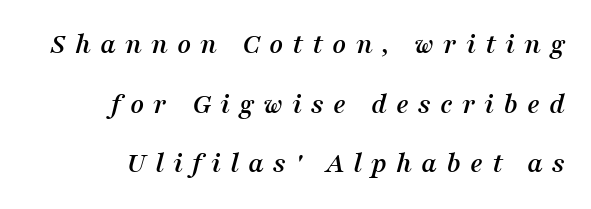
In terms of letterform style, serifs are clearly present. A typesetter would call this leading open, well beyond the default. Notice how the stems are inclined rather than vertical — that's the hallmark of italics. Characters follow at a spacing far wider than the type designer built in. The area under the type is left untouched. Note the varied advance widths — an 'i' is clearly narrower than an 'm'.
